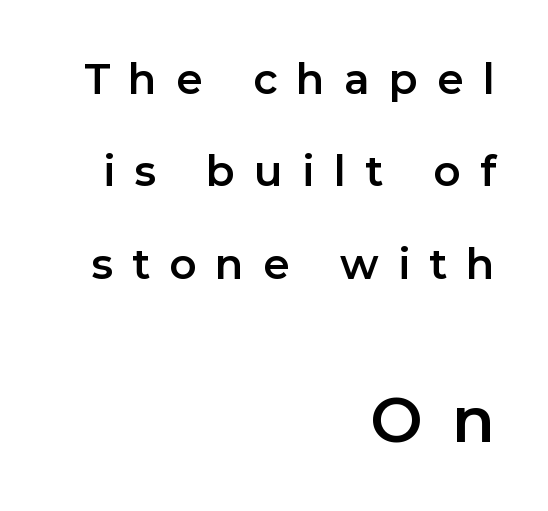
The image shows 63 px sans-serif type, upright; set right-aligned, loose line spacing (2.2x), unusually wide letter spacing (+0.46 em), not underlined; the second (bottom) block is 1.5x larger; low stroke contrast and a medium x-height.
